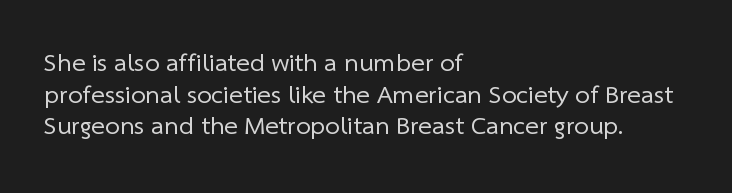
The image shows 26 px text type; set left-aligned, line spacing 1.22x, normal letter spacing, not underlined.
